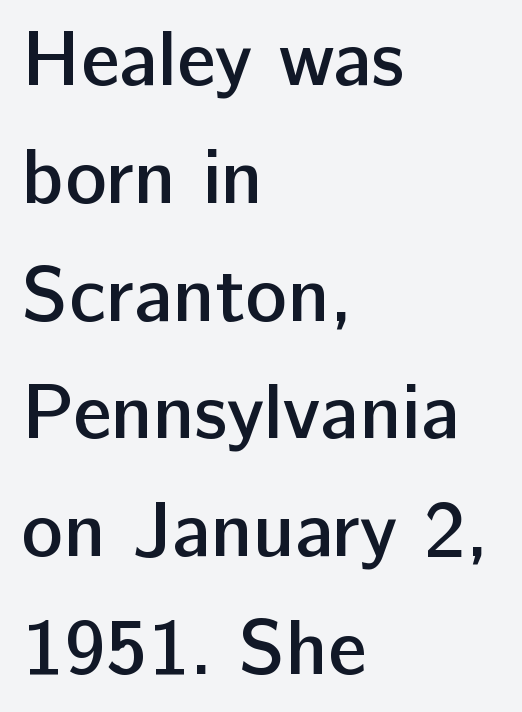
Q: Is the text bold? A: Semi-bold.
Q: Is the text italic (slanted)? A: No, it is upright.
Q: Is the typeface a serif or a sans-serif typeface? A: Sans-serif.
Q: Is the text underlined? A: No.
Q: How is the paragraph aligned? A: Left-aligned.
Q: Is the spacing between letters normal or unusually wide? A: Normal.
Q: Is the spacing between lines tight, normal or loose? A: Normal.
Q: Width (condensed, normal, or wide)? A: Normal.
Q: Stroke contrast? A: Low.
Q: x-height? A: Medium.
Q: Monospaced? A: No.
